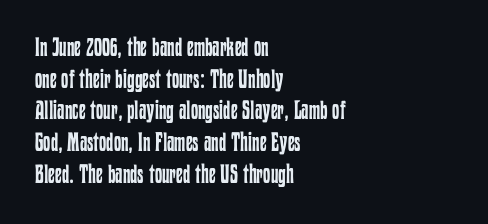
The image shows 26 px text type, upright; set left-aligned, line spacing 1.22x, normal letter spacing, not underlined.
